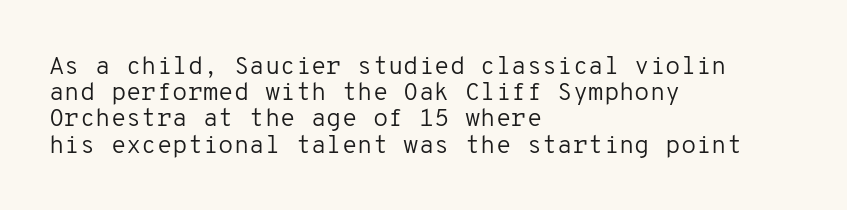
In terms of leading, this rendering errs on the cramped side. A typesetter would call this zero additional tracking. Think standard paragraph weight, or any step lighter than that. Line starts are locked; line ends wander.
